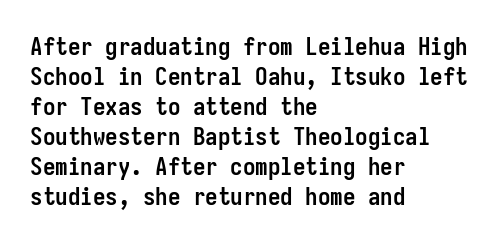
The image shows 25 px bold type, upright; set left-aligned, line spacing 1.2x, normal letter spacing, not underlined.
